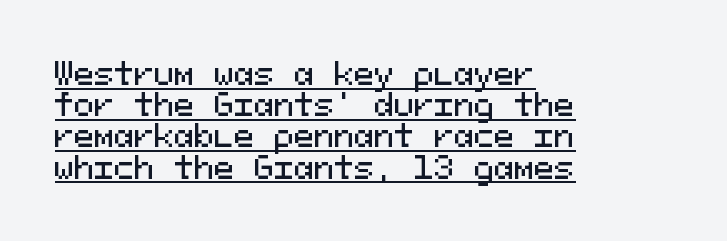
The image shows 30 px sans-serif type, upright, monospaced; set left-aligned, tight line spacing (1.04x), normal letter spacing, underlined; medium stroke contrast and a medium x-height.
